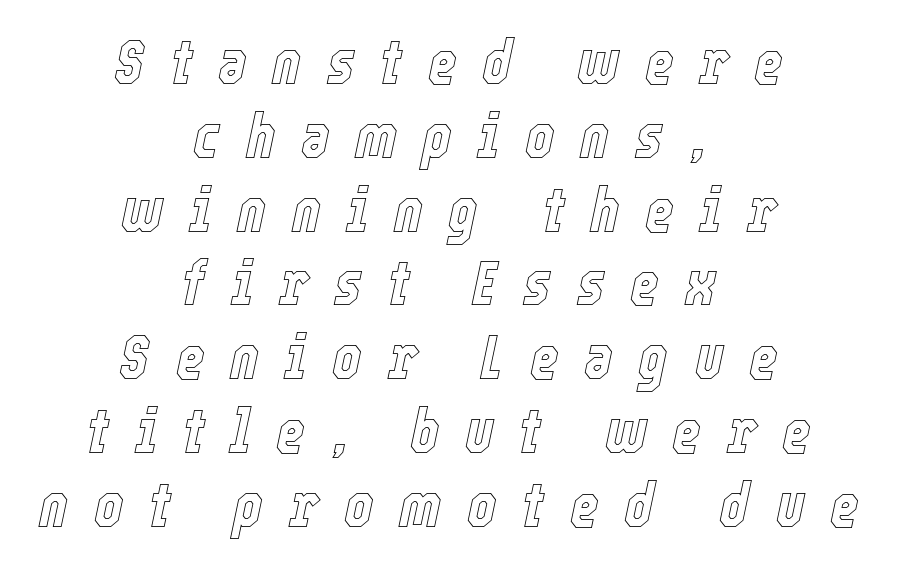
{"italic": "yes", "lean": "right", "slant_degrees": 12, "width": "condensed", "x_height": "medium", "monospaced": "no", "underline": "no", "align": "center", "line_spacing_ratio": 1.19, "letter_spacing": "wide", "letter_spacing_em": 0.41, "glyph_px": 62}
